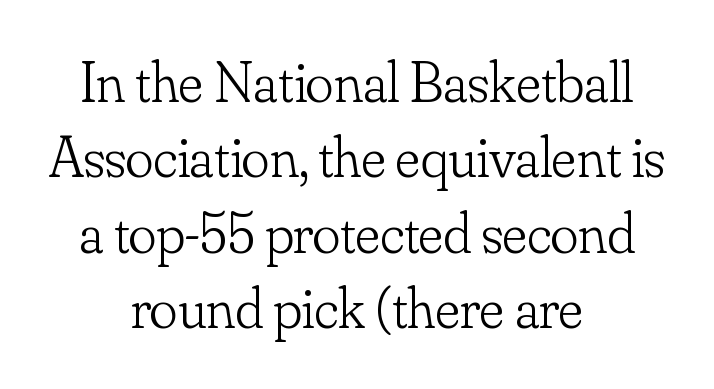
{"serif": "yes", "italic": "no", "bold": "no", "weight": "light", "width": "normal", "stroke_contrast": "low", "x_height": "small", "monospaced": "no", "underline": "no", "align": "center", "line_spacing": "normal", "line_spacing_ratio": 1.3, "letter_spacing": "normal", "letter_spacing_em": 0.0, "glyph_px": 58}
